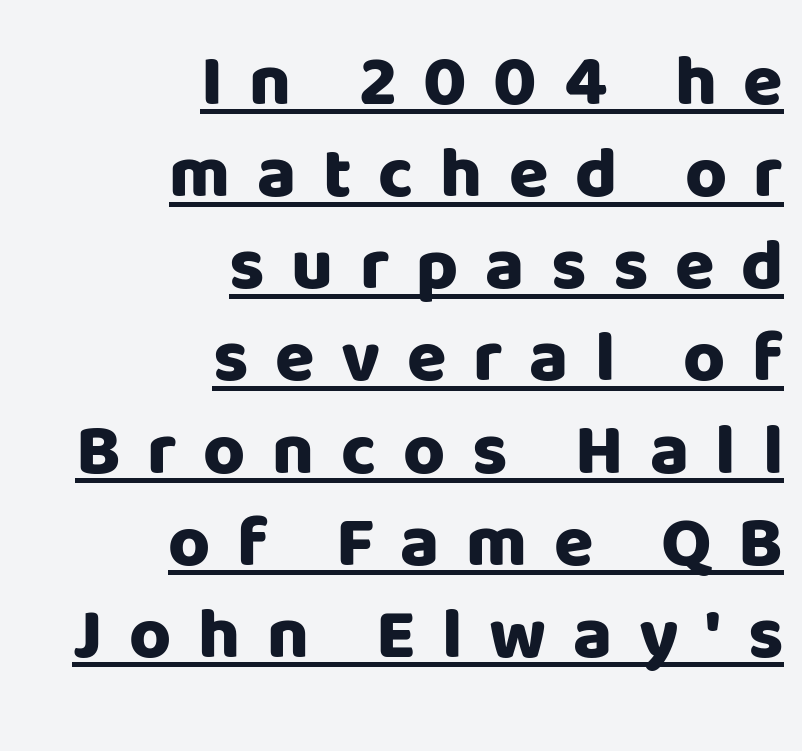
{"serif": "no", "italic": "no", "bold": "yes", "weight": "heavy", "width": "normal", "stroke_contrast": "low", "x_height": "large", "monospaced": "no", "underline": "yes", "align": "right", "line_spacing": "normal", "line_spacing_ratio": 1.28, "letter_spacing": "wide", "letter_spacing_em": 0.37, "glyph_px": 72}
